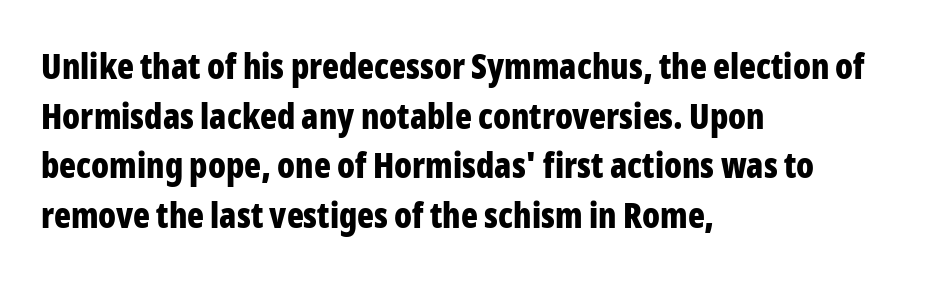
The rag falls on the right side of this text block. In terms of posture, this sample is upright. Strokes here are thick enough to call this a true bold. A normal amount of white space separates one row of letters from the next.
